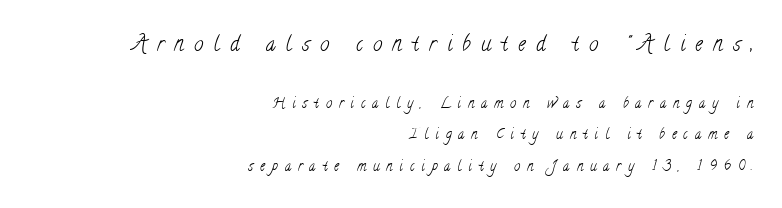
{"bold": "no", "underline": "no", "align": "right", "line_spacing": "loose", "line_spacing_ratio": 2.24, "letter_spacing": "wide", "letter_spacing_em": 0.49, "larger_block": "first", "size_ratio": 1.5, "glyph_px": 21}
